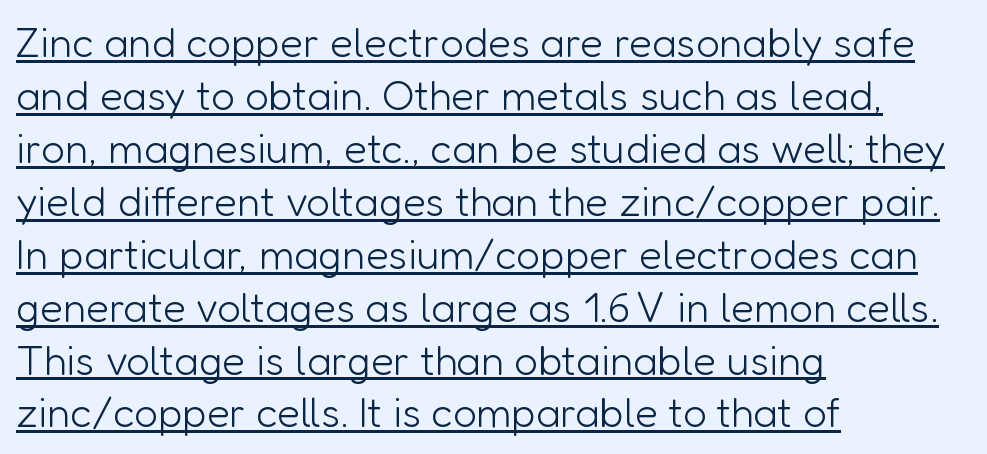
Weight class: somewhere from thin through regular. Standard letterfit; no display-style spreading of the glyphs. Are there feet on the stems? There aren't — it's a sans. In terms of posture, this sample is upright. Beneath each row of characters lies a ruled line. These lines are set flush left with a ragged right edge.
